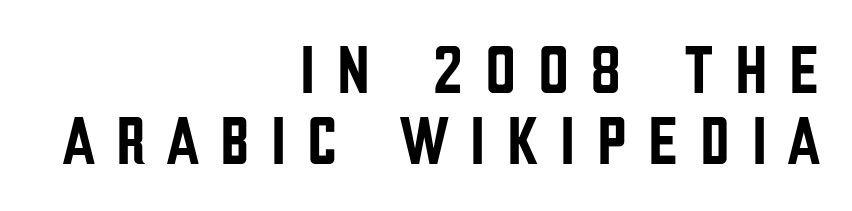
Q: Is the text italic (slanted)? A: No, it is upright.
Q: Is the typeface a serif or a sans-serif typeface? A: Sans-serif.
Q: Is the text underlined? A: No.
Q: How is the paragraph aligned? A: Right-aligned.
Q: Is the spacing between letters normal or unusually wide? A: Unusually wide.
Q: Is the spacing between lines tight, normal or loose? A: Tight.
Q: Width (condensed, normal, or wide)? A: Condensed.
Q: Stroke contrast? A: Low.
Q: x-height? A: Large.
Q: Monospaced? A: No.
